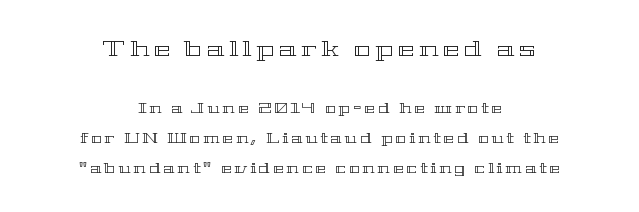
The image shows 22 px text type, upright; set centered, loose line spacing (2.14x), unusually wide letter spacing (+0.22 em), not underlined; the first (top) block is 1.57x larger.
